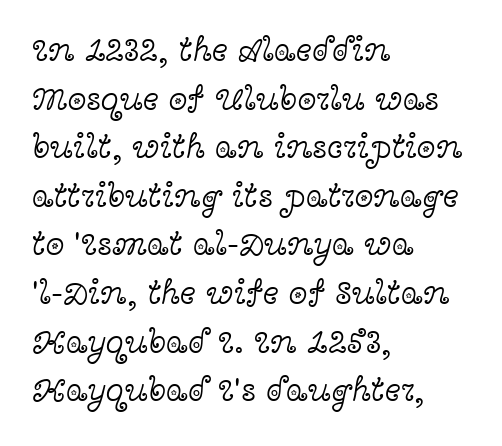
{"serif": "yes", "italic": "no", "bold": "no", "weight": "light", "width": "wide", "x_height": "medium", "monospaced": "no", "underline": "no", "align": "left", "line_spacing": "normal", "line_spacing_ratio": 1.43, "letter_spacing": "normal", "letter_spacing_em": 0.0, "glyph_px": 34}
